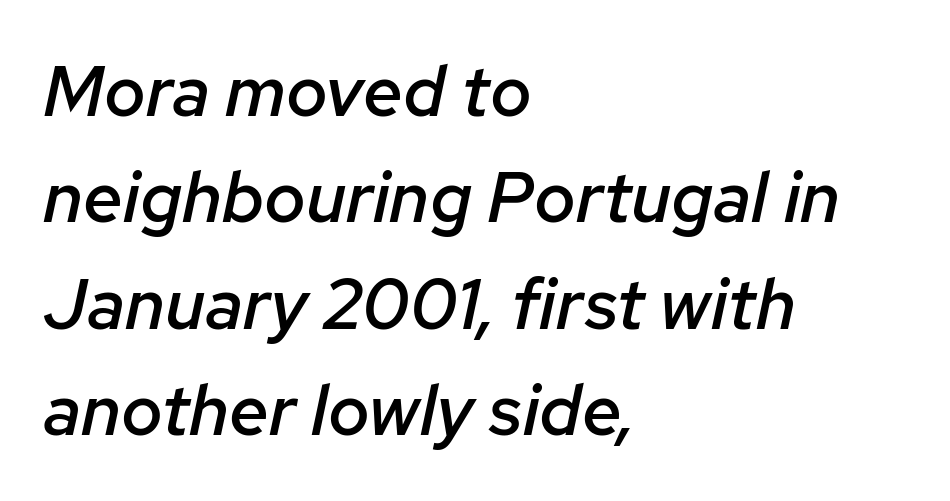
Any mark beneath the type? The region is blank. Style check: oblique. Spacing between characters is what you'd get straight out of the box. Stems and bowls a touch heavier than normal — semibold. These lines sit exactly where default settings would place them.
